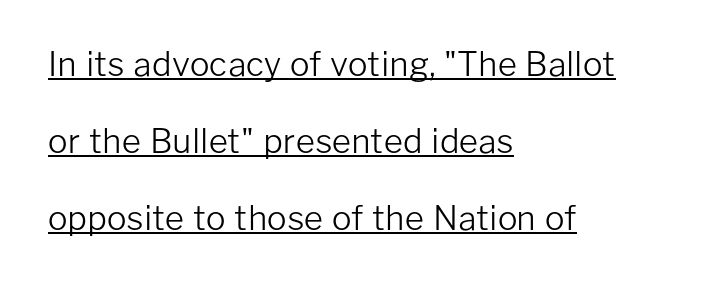
Q: Is the text bold? A: No.
Q: Is the text italic (slanted)? A: No, it is upright.
Q: Is the typeface a serif or a sans-serif typeface? A: Sans-serif.
Q: Is the text underlined? A: Yes.
Q: How is the paragraph aligned? A: Left-aligned.
Q: Is the spacing between letters normal or unusually wide? A: Normal.
Q: Is the spacing between lines tight, normal or loose? A: Loose.
Q: Width (condensed, normal, or wide)? A: Normal.
Q: Stroke contrast? A: Low.
Q: x-height? A: Medium.
Q: Monospaced? A: No.
